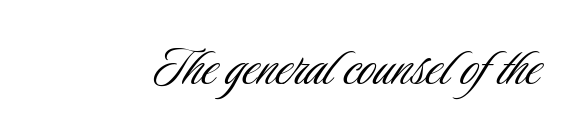
{"serif": "no", "bold": "no", "weight": "light", "width": "condensed", "stroke_contrast": "low", "x_height": "small", "monospaced": "no", "underline": "no", "letter_spacing": "normal", "letter_spacing_em": 0.0, "glyph_px": 61}
